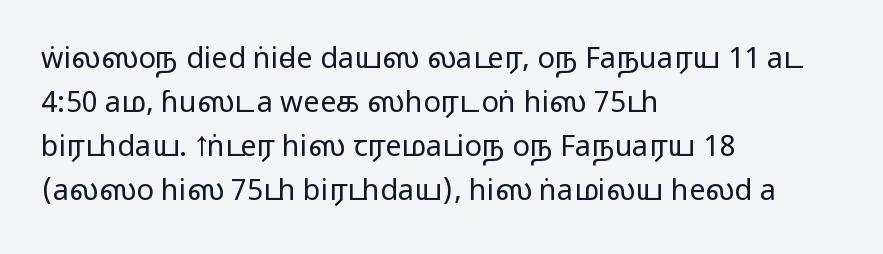
Q: Is the text bold? A: No.
Q: Is the text italic (slanted)? A: No, it is upright.
Q: Is the typeface a serif or a sans-serif typeface? A: Sans-serif.
Q: Is the text underlined? A: No.
Q: How is the paragraph aligned? A: Left-aligned.
Q: Is the spacing between letters normal or unusually wide? A: Normal.
Q: Is the spacing between lines tight, normal or loose? A: Normal.
Q: Width (condensed, normal, or wide)? A: Wide.
Q: Stroke contrast? A: Low.
Q: x-height? A: Medium.
Q: Monospaced? A: No.
